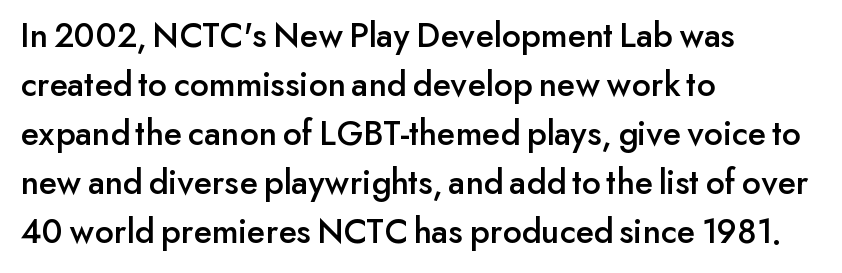
Q: Is the text italic (slanted)? A: No, it is upright.
Q: Is the typeface a serif or a sans-serif typeface? A: Sans-serif.
Q: Is the text underlined? A: No.
Q: How is the paragraph aligned? A: Left-aligned.
Q: Is the spacing between letters normal or unusually wide? A: Normal.
Q: Is the spacing between lines tight, normal or loose? A: Normal.
Q: Width (condensed, normal, or wide)? A: Normal.
Q: Stroke contrast? A: Low.
Q: x-height? A: Small.
Q: Monospaced? A: No.
